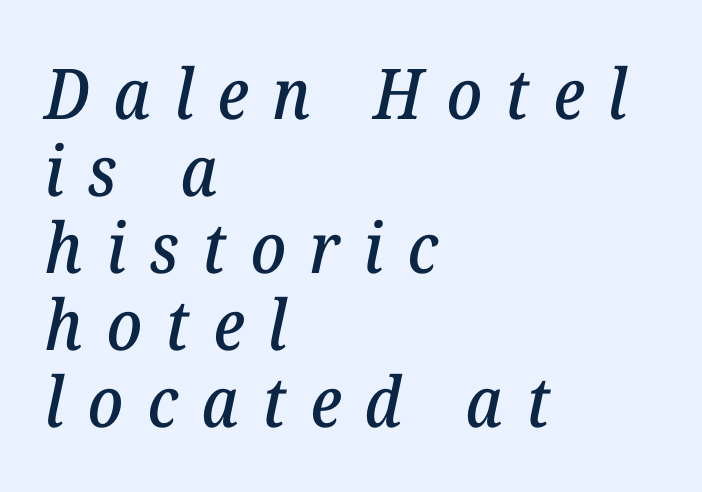
In CSS terms this would be text-align: left. A typesetter would call this leading minimal, almost set solid. To sum up the face: it has serifs. Compared with typical body copy, the letter spacing here is much looser.
